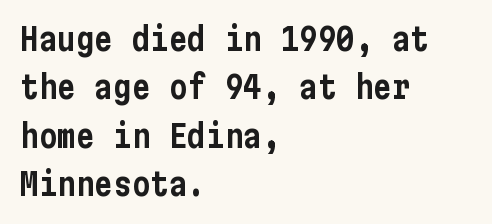
{"serif": "no", "italic": "no", "width": "condensed", "stroke_contrast": "low", "x_height": "medium", "underline": "no", "align": "left", "line_spacing": "normal", "line_spacing_ratio": 1.56, "letter_spacing": "normal", "letter_spacing_em": 0.0, "glyph_px": 31}
